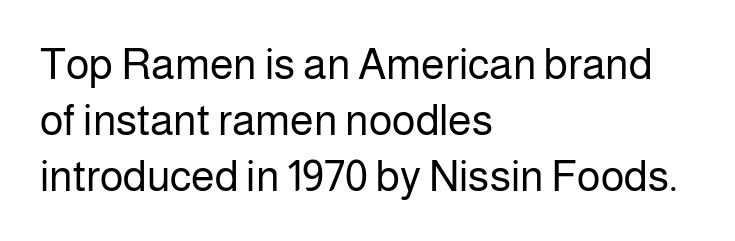
Q: Is the text bold? A: No.
Q: Is the text italic (slanted)? A: No, it is upright.
Q: Is the typeface a serif or a sans-serif typeface? A: Sans-serif.
Q: Is the text underlined? A: No.
Q: How is the paragraph aligned? A: Left-aligned.
Q: Is the spacing between letters normal or unusually wide? A: Normal.
Q: Is the spacing between lines tight, normal or loose? A: Normal.
Q: Width (condensed, normal, or wide)? A: Normal.
Q: Stroke contrast? A: Low.
Q: x-height? A: Medium.
Q: Monospaced? A: No.
